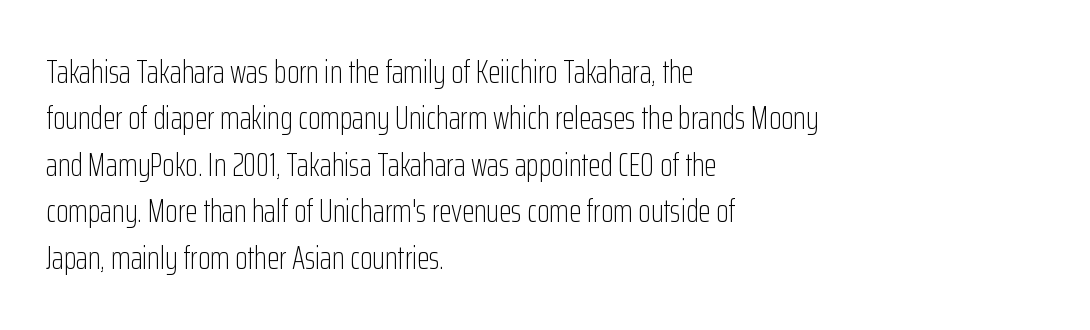
{"serif": "no", "italic": "no", "bold": "no", "weight": "light", "width": "condensed", "stroke_contrast": "low", "x_height": "medium", "monospaced": "no", "underline": "no", "align": "left", "line_spacing": "normal", "line_spacing_ratio": 1.45, "letter_spacing": "normal", "letter_spacing_em": 0.0, "glyph_px": 32}
